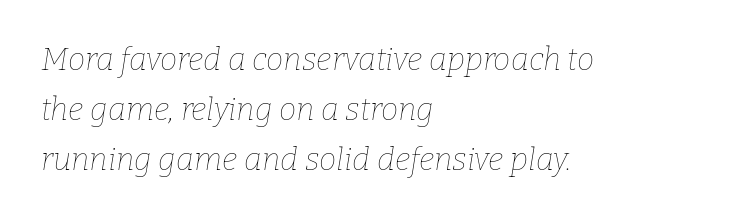
It's the slanting kind of type. Quick note: underline off. Weight: not bold — regular or lighter. Where is the straight margin? On the left. In terms of leading, this rendering sits right in the middle. Looks like regular typesetting: each glyph gets only the width it needs.
